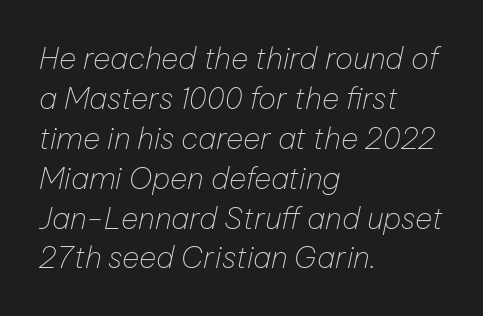
The image shows 30 px thin type, italic (leaning right); set left-aligned, normal line spacing (1.33x), normal letter spacing, not underlined; low stroke contrast and a medium x-height.
